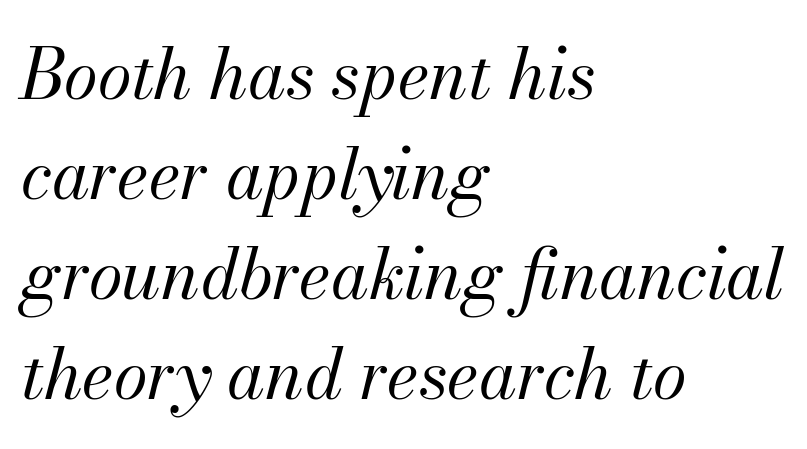
Q: Is the text bold? A: No.
Q: Is the text italic (slanted)? A: Yes, it leans right by about 13 degrees.
Q: Is the text underlined? A: No.
Q: How is the paragraph aligned? A: Left-aligned.
Q: Is the spacing between letters normal or unusually wide? A: Normal.
Q: Is the spacing between lines tight, normal or loose? A: Normal.
Q: Width (condensed, normal, or wide)? A: Normal.
Q: Stroke contrast? A: Medium.
Q: x-height? A: Small.
Q: Monospaced? A: No.
